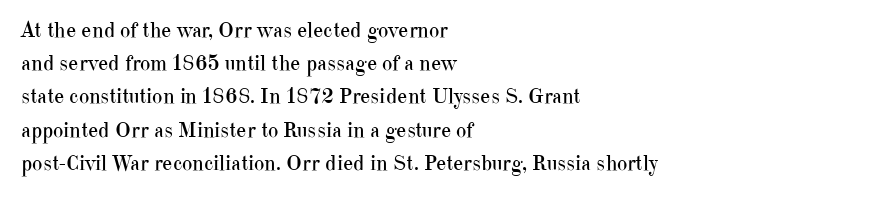
{"italic": "no", "bold": "no", "underline": "no", "align": "left", "line_spacing": "normal", "line_spacing_ratio": 1.51, "letter_spacing": "normal", "letter_spacing_em": 0.0, "glyph_px": 22}
